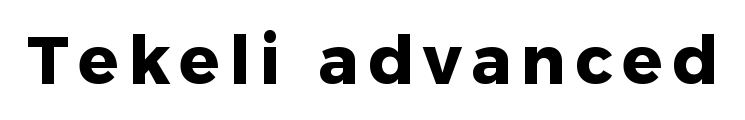
Just letters on the line, the space beneath them empty. In terms of letterform style, serifs are entirely absent. This sample has the flowing, uneven cadence of proportional lettering. Heavy-handed strokes throughout: this text is bold. Every character sits straight up, as roman type does.
